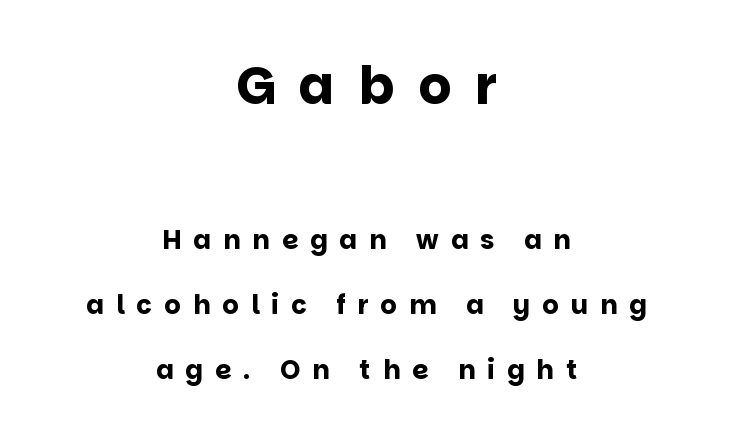
The image shows 52 px bold sans-serif type, upright; set centered, loose line spacing (2.5x), unusually wide letter spacing (+0.46 em), not underlined; the first (top) block is 2.0x larger; low stroke contrast and a large x-height.
